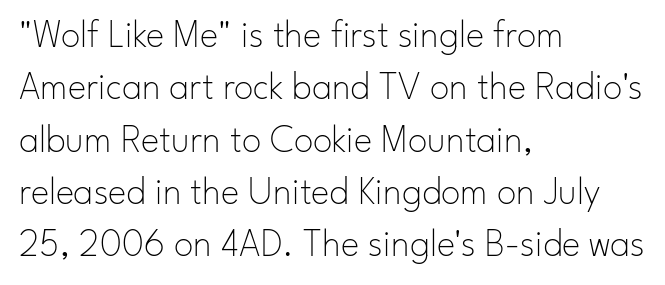
The image shows 39 px thin sans-serif type, upright; set left-aligned, normal line spacing (1.34x), normal letter spacing, not underlined; low stroke contrast and a small x-height.
